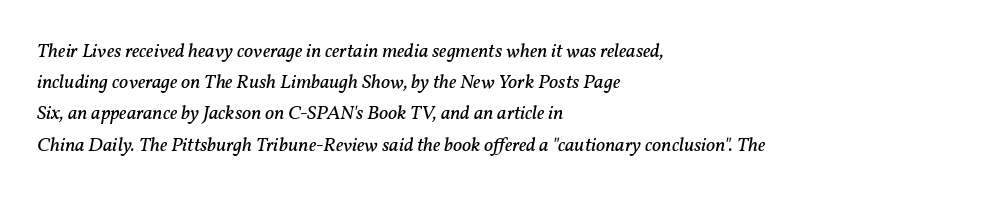
{"italic": "yes", "lean": "right", "slant_degrees": 11, "bold": "no", "underline": "no", "align": "left", "line_spacing": "normal", "line_spacing_ratio": 1.56, "letter_spacing": "normal", "letter_spacing_em": 0.0, "glyph_px": 20}
